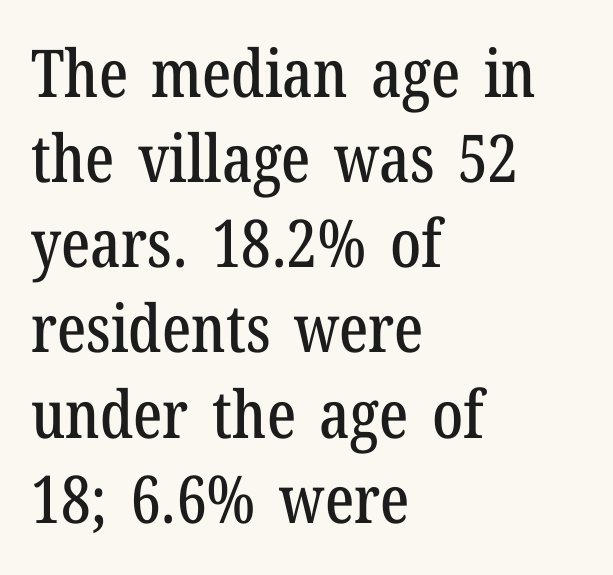
{"serif": "yes", "italic": "no", "width": "condensed", "stroke_contrast": "low", "x_height": "medium", "monospaced": "no", "underline": "no", "align": "left", "line_spacing": "normal", "line_spacing_ratio": 1.29, "letter_spacing": "normal", "letter_spacing_em": 0.0, "glyph_px": 66}
